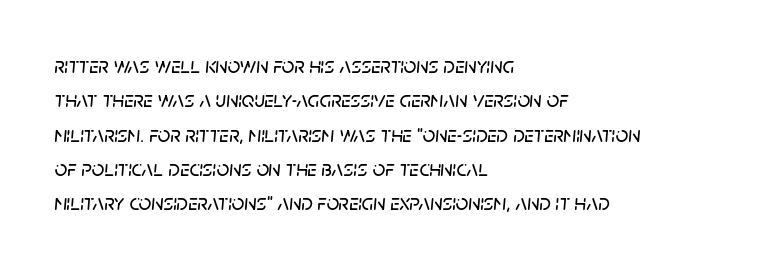
Q: Is the text italic (slanted)? A: Yes, it leans right by about 5 degrees.
Q: Is the text underlined? A: No.
Q: How is the paragraph aligned? A: Left-aligned.
Q: Is the spacing between letters normal or unusually wide? A: Normal.
Q: Is the spacing between lines tight, normal or loose? A: Normal.
